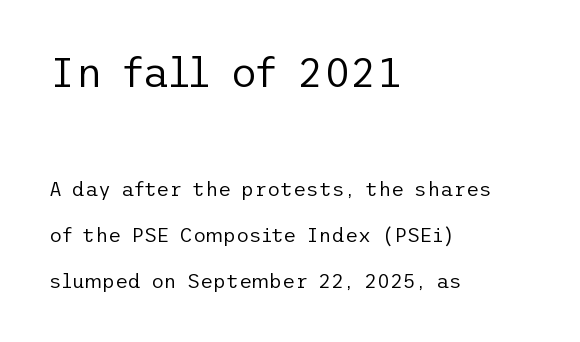
Q: Is the text bold? A: No.
Q: Is the text italic (slanted)? A: No, it is upright.
Q: Is the typeface a serif or a sans-serif typeface? A: Sans-serif.
Q: Is the text underlined? A: No.
Q: How is the paragraph aligned? A: Left-aligned.
Q: Is the spacing between letters normal or unusually wide? A: Normal.
Q: Is the spacing between lines tight, normal or loose? A: Loose.
Q: Which block of text is set in a larger size, the first (top) or the second (bottom)? A: The first (top) one.
Q: Width (condensed, normal, or wide)? A: Normal.
Q: Stroke contrast? A: Low.
Q: x-height? A: Medium.
